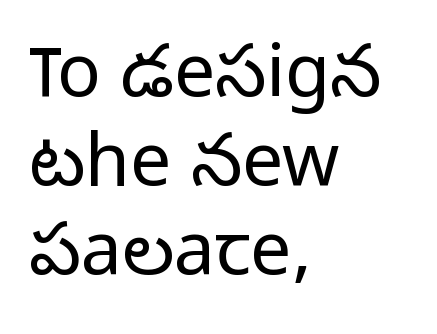
The image shows 73 px light sans-serif type, upright; set left-aligned, line spacing 1.22x, normal letter spacing, not underlined; low stroke contrast and a medium x-height.
